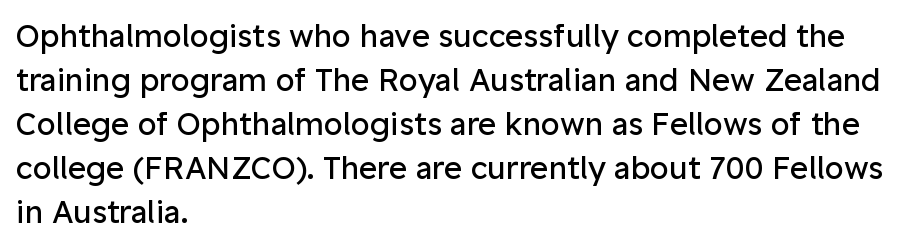
The vertical gap from one line to the next is medium. I'd call this a sans setting — the letters go barefoot. Horizontal alignment here is leftward, the default for most running prose. Has an underline been added? It has not. Tracking value appears to be zero — textbook default spacing.
